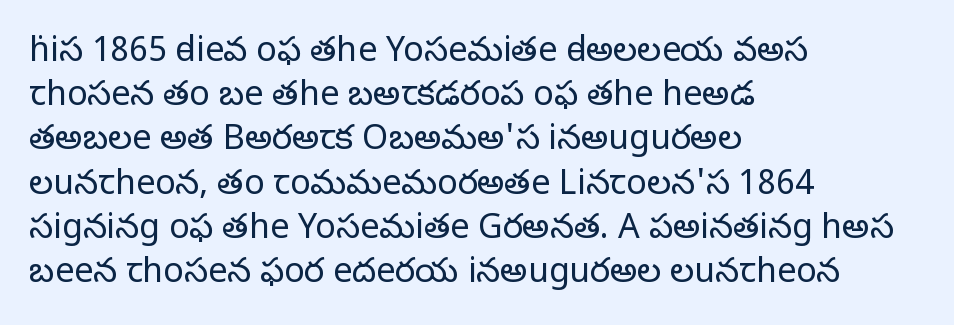
The image shows 34 px regular-weight serif type, upright; set left-aligned, normal line spacing (1.3x), normal letter spacing, not underlined; low stroke contrast and a large x-height.
